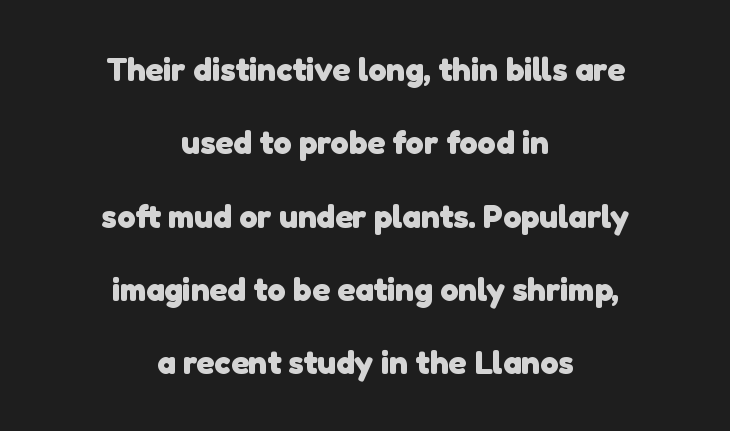
Horizontally, the lines are justified to the midpoint only. You could not count columns in this text — the font is proportionally spaced. Widely set lines give the paragraph a tall, airy silhouette. Just letters on the line, the space beneath them empty.
